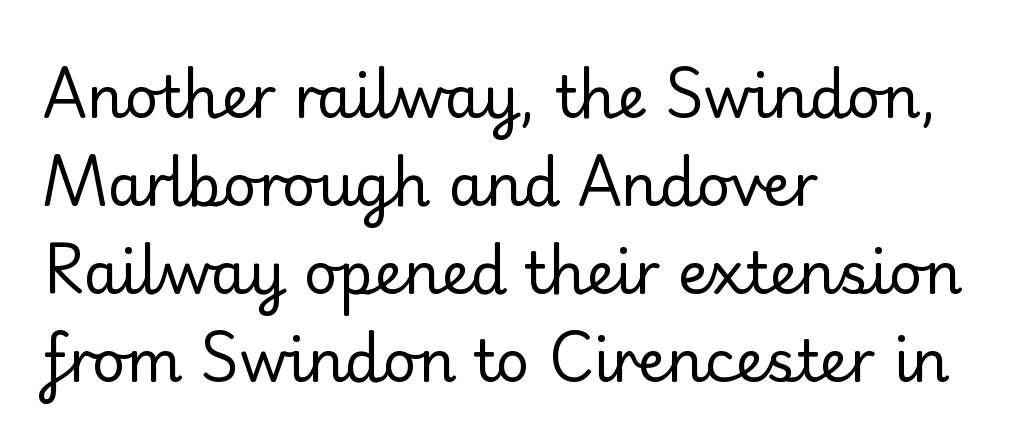
{"serif": "no", "italic": "no", "bold": "no", "weight": "regular", "width": "normal", "stroke_contrast": "low", "x_height": "small", "monospaced": "no", "underline": "no", "align": "left", "line_spacing": "normal", "line_spacing_ratio": 1.52, "letter_spacing": "normal", "letter_spacing_em": 0.0, "glyph_px": 58}
